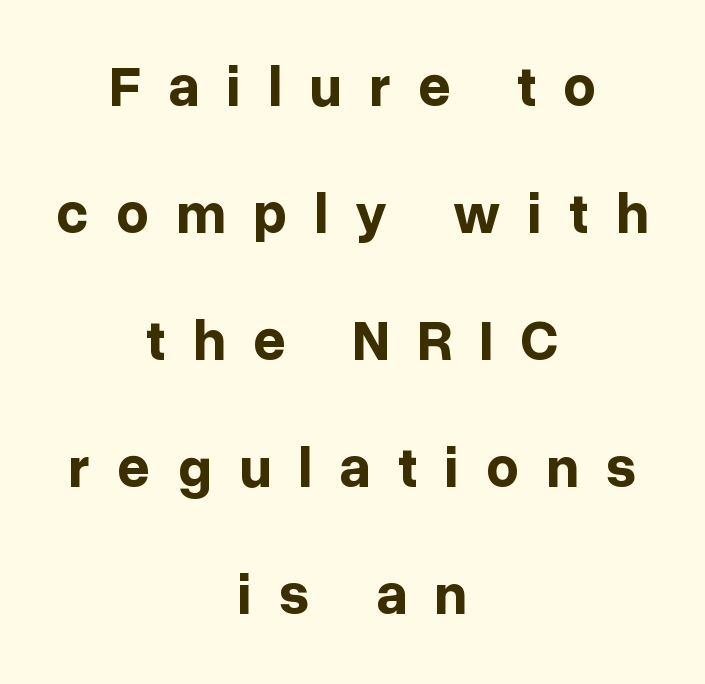
{"serif": "no", "italic": "no", "bold": "yes", "weight": "bold", "width": "normal", "stroke_contrast": "low", "x_height": "medium", "monospaced": "no", "underline": "no", "align": "center", "line_spacing": "loose", "line_spacing_ratio": 2.23, "letter_spacing": "wide", "letter_spacing_em": 0.48, "glyph_px": 57}
